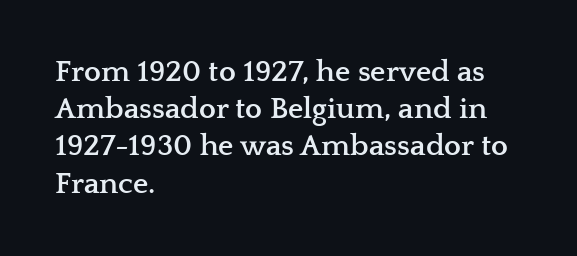
Q: Is the text bold? A: Yes.
Q: Is the text italic (slanted)? A: No, it is upright.
Q: Is the typeface a serif or a sans-serif typeface? A: Serif.
Q: Is the text underlined? A: No.
Q: How is the paragraph aligned? A: Left-aligned.
Q: Is the spacing between letters normal or unusually wide? A: Normal.
Q: Width (condensed, normal, or wide)? A: Wide.
Q: Stroke contrast? A: Low.
Q: x-height? A: Medium.
Q: Monospaced? A: No.
